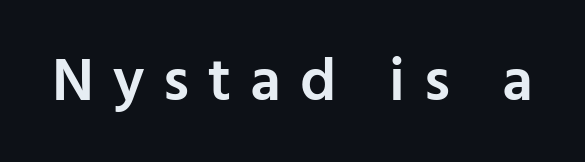
Q: Is the text bold? A: Semi-bold.
Q: Is the text italic (slanted)? A: No, it is upright.
Q: Is the typeface a serif or a sans-serif typeface? A: Sans-serif.
Q: Is the text underlined? A: No.
Q: Is the spacing between letters normal or unusually wide? A: Unusually wide.
Q: Width (condensed, normal, or wide)? A: Normal.
Q: Stroke contrast? A: Low.
Q: x-height? A: Medium.
Q: Monospaced? A: No.
